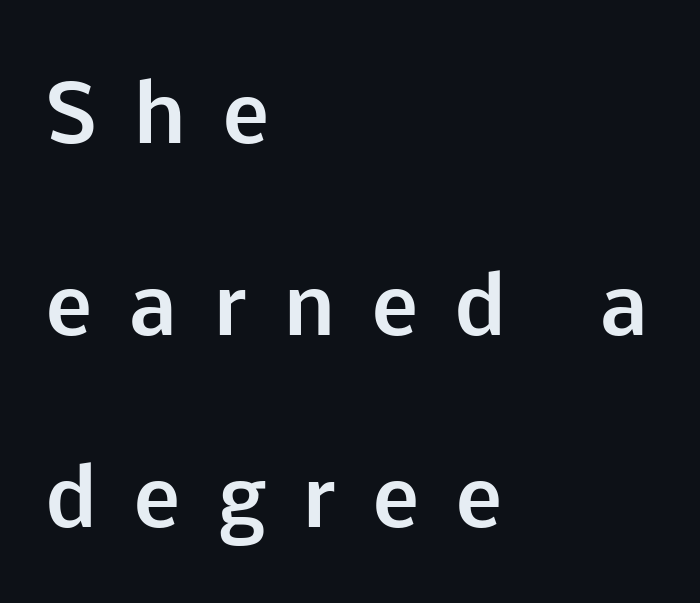
Q: Is the text bold? A: Yes.
Q: Is the text italic (slanted)? A: No, it is upright.
Q: Is the typeface a serif or a sans-serif typeface? A: Sans-serif.
Q: Is the text underlined? A: No.
Q: How is the paragraph aligned? A: Left-aligned.
Q: Is the spacing between letters normal or unusually wide? A: Unusually wide.
Q: Is the spacing between lines tight, normal or loose? A: Loose.
Q: Width (condensed, normal, or wide)? A: Normal.
Q: Stroke contrast? A: Low.
Q: x-height? A: Medium.
Q: Monospaced? A: No.
